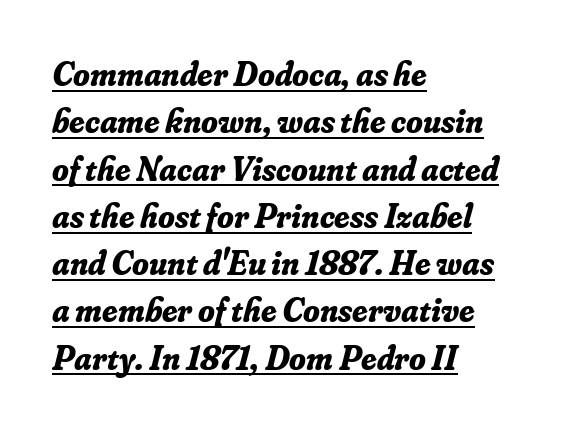
The image shows 34 px bold serif type, italic (leaning right); set left-aligned, normal line spacing (1.39x), normal letter spacing, underlined; low stroke contrast and a small x-height.
